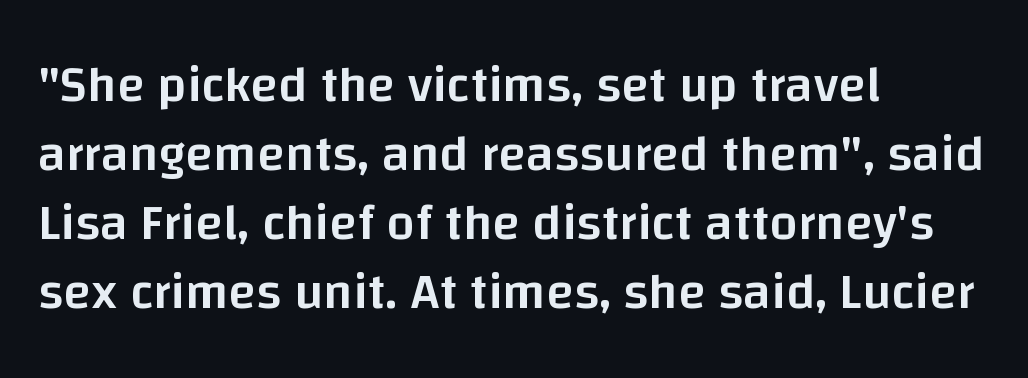
{"serif": "no", "italic": "no", "bold": "semi", "weight": "semibold", "width": "normal", "stroke_contrast": "low", "x_height": "large", "monospaced": "no", "underline": "no", "align": "left", "line_spacing": "normal", "line_spacing_ratio": 1.35, "letter_spacing": "normal", "letter_spacing_em": 0.0, "glyph_px": 51}
